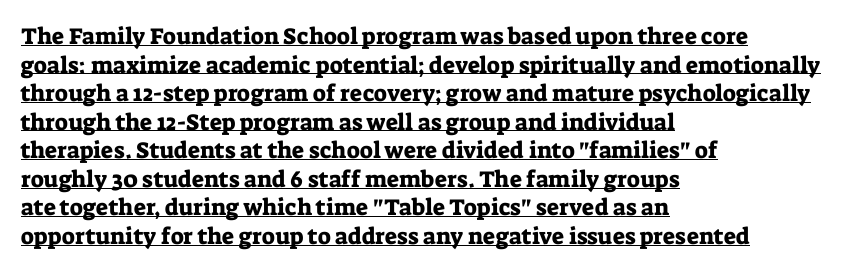
The image shows 23 px text type, upright; set left-aligned, line spacing 1.24x, normal letter spacing, underlined.
